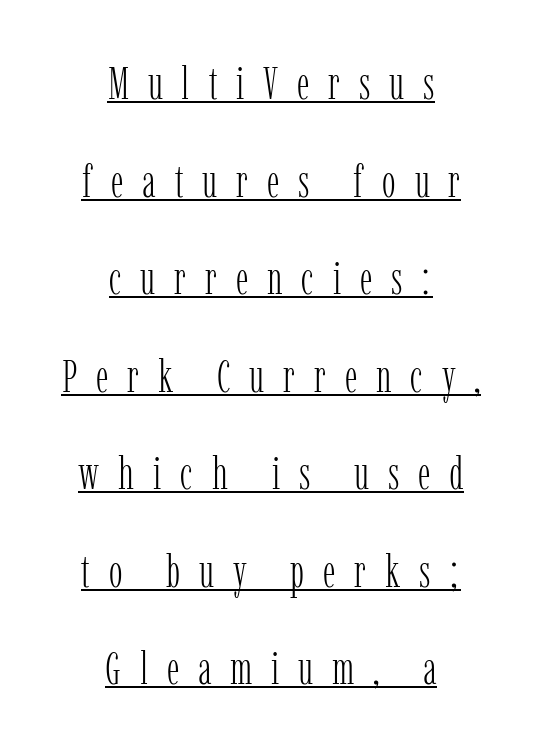
Ascenders rise straight up at ninety degrees. Serif or sans? Serif — the stroke terminals have little feet. Bold? No — there's no thickening of the strokes. The rendering uses natural spacing where letterforms have individual widths.
